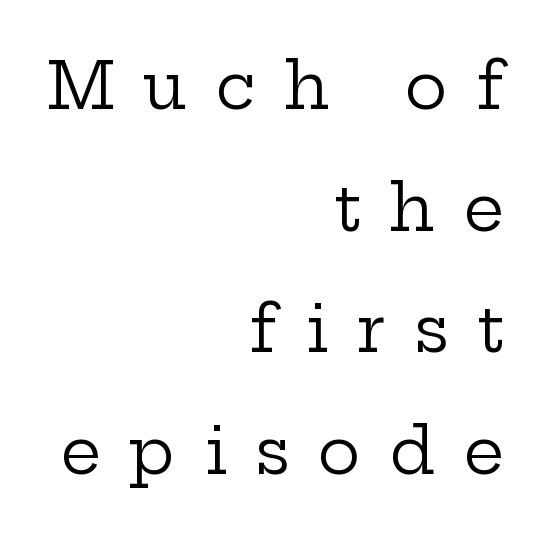
Only glyphs here, with clear space below each row. Leftover space on each line is placed entirely before the opening word. The designer dialed line spacing up above the default. Tall strokes in this sample are plumb rather than angled.
